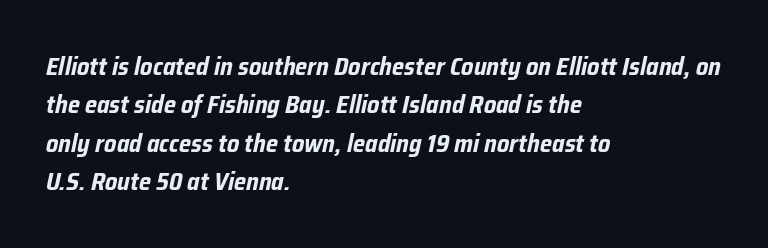
Rule under the text: the space is simply empty. Rows of type keep a routine distance in the vertical direction. Weight: bold. You can tell it's italic because the verticals aren't actually vertical. Nobody touched the tracking dial on this one. These lines stack with their left ends in a neat column.
